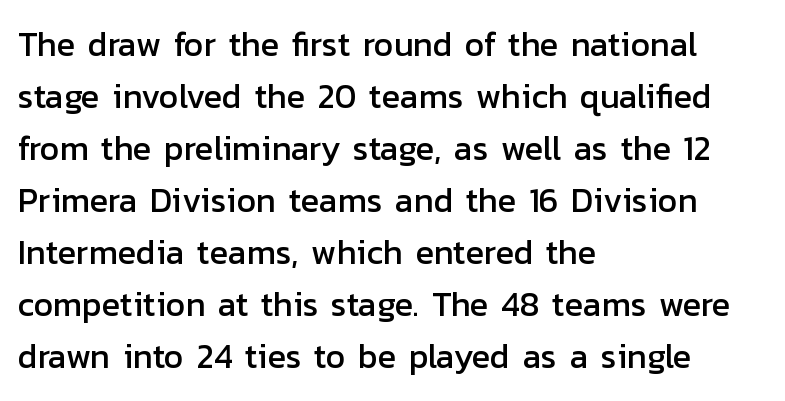
{"serif": "no", "italic": "no", "width": "normal", "stroke_contrast": "low", "x_height": "medium", "monospaced": "no", "underline": "no", "align": "left", "line_spacing": "normal", "line_spacing_ratio": 1.53, "letter_spacing": "normal", "letter_spacing_em": 0.0, "glyph_px": 34}
